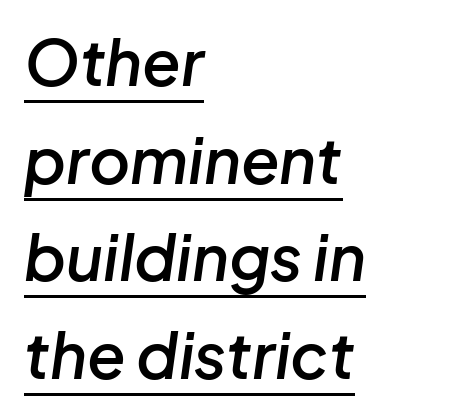
{"italic": "yes", "lean": "right", "slant_degrees": 8, "bold": "semi", "weight": "semibold", "width": "normal", "stroke_contrast": "low", "x_height": "medium", "monospaced": "no", "underline": "yes", "align": "left", "line_spacing": "normal", "line_spacing_ratio": 1.55, "letter_spacing": "normal", "letter_spacing_em": 0.0, "glyph_px": 63}
